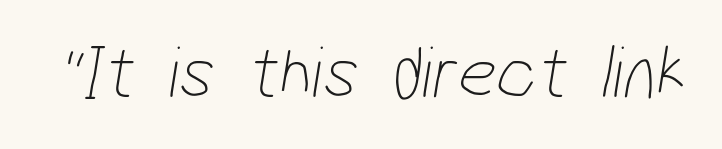
The words here are not underlined. A typesetter would call this proportional, since set widths differ per character. The letters carry no serifs — their stems end cleanly without finishing strokes. Tracking value appears to be zero — textbook default spacing. The passage shown is not bold in any degree.
